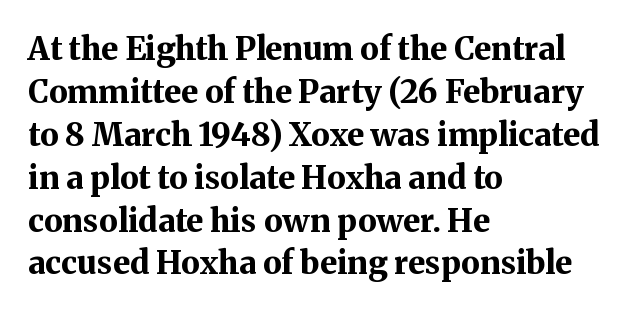
Q: Is the text bold? A: Yes.
Q: Is the text italic (slanted)? A: No, it is upright.
Q: Is the typeface a serif or a sans-serif typeface? A: Serif.
Q: Is the text underlined? A: No.
Q: How is the paragraph aligned? A: Left-aligned.
Q: Is the spacing between letters normal or unusually wide? A: Normal.
Q: Is the spacing between lines tight, normal or loose? A: Normal.
Q: Width (condensed, normal, or wide)? A: Normal.
Q: Stroke contrast? A: Medium.
Q: x-height? A: Medium.
Q: Monospaced? A: No.
